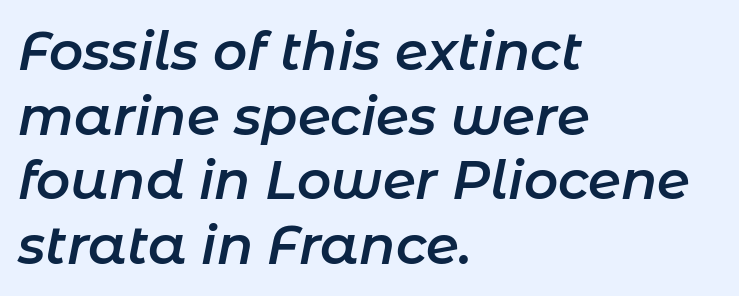
The letters sit at their default tracking, neither squeezed nor spread. A bit beefed up — I'd call it semibold rather than bold. Descender tails drop into unmarked territory. The rendering anchors every line to the left-hand side. If you drew a line through each stem, it would be angled.
